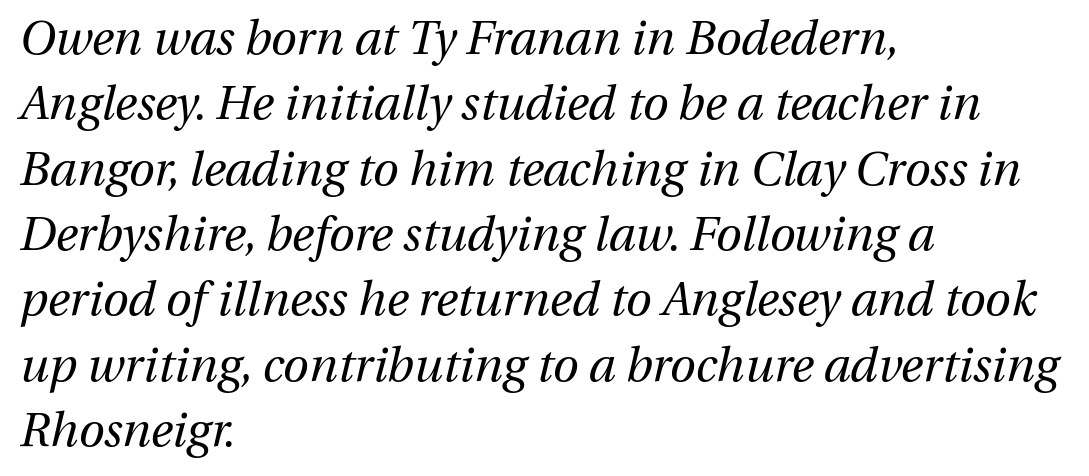
The image shows 47 px regular-weight type, italic (leaning right); set left-aligned, normal line spacing (1.39x), normal letter spacing, not underlined; medium stroke contrast and a medium x-height.
